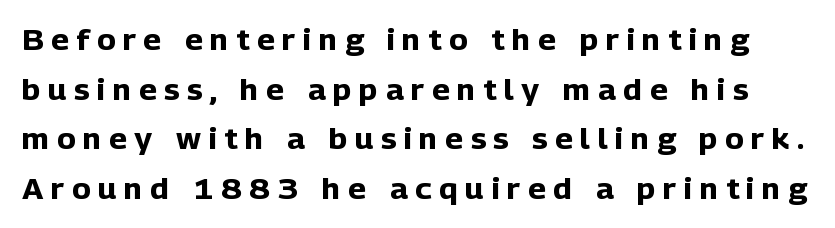
{"serif": "no", "italic": "no", "bold": "yes", "weight": "heavy", "width": "normal", "stroke_contrast": "low", "x_height": "medium", "monospaced": "no", "underline": "no", "line_spacing_ratio": 1.77, "letter_spacing": "wide", "letter_spacing_em": 0.27, "glyph_px": 28}
